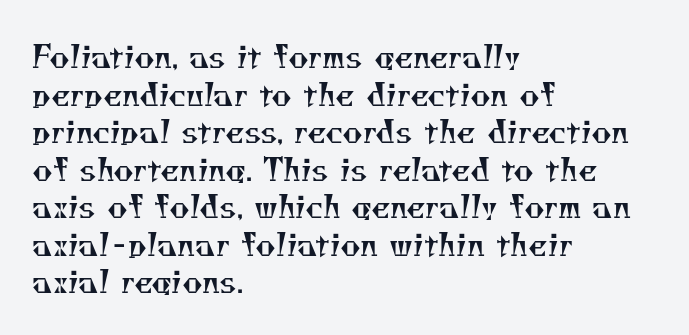
Inter-character spacing is left at the font's built-in metrics. On a weight scale, this lands at 450 or below. These lines are rendered in a variable-pitch font. A student would call this left alignment; a typographer would say flush left, rag right.
